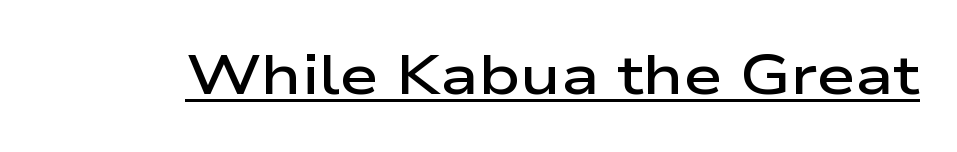
Q: Is the text bold? A: Semi-bold.
Q: Is the text italic (slanted)? A: No, it is upright.
Q: Is the typeface a serif or a sans-serif typeface? A: Sans-serif.
Q: Is the text underlined? A: Yes.
Q: Is the spacing between letters normal or unusually wide? A: Normal.
Q: Width (condensed, normal, or wide)? A: Wide.
Q: Stroke contrast? A: Low.
Q: x-height? A: Medium.
Q: Monospaced? A: No.
